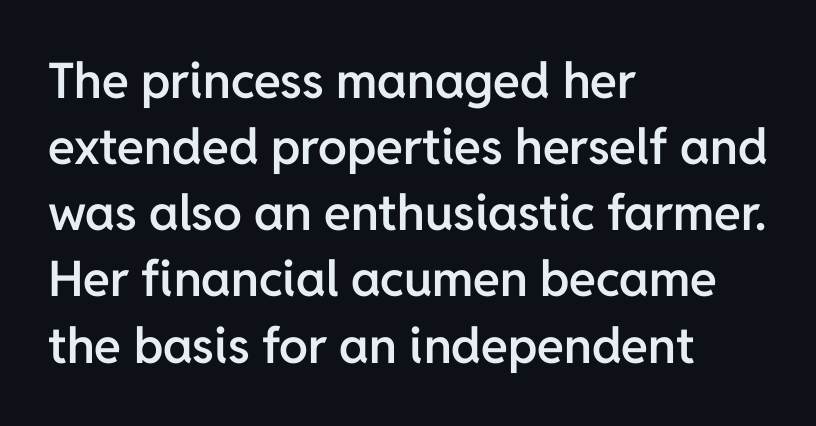
{"serif": "no", "italic": "no", "bold": "semi", "weight": "semibold", "width": "normal", "stroke_contrast": "low", "x_height": "medium", "monospaced": "no", "underline": "no", "align": "left", "line_spacing": "normal", "line_spacing_ratio": 1.35, "letter_spacing": "normal", "letter_spacing_em": 0.0, "glyph_px": 49}
